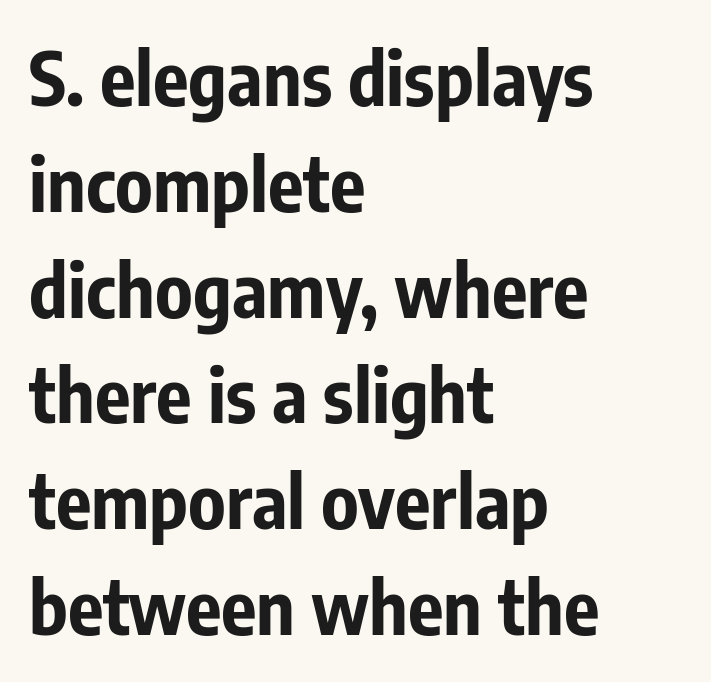
You can tell from the bare stems that sans-serif type was used. The typesetting leans heavy: a genuine bold. Is there any slant? The stems are plumb. The block of text has a typical density, with ordinary space between rows. Check the space under the baseline: it is left empty. These lines keep a tight, regular rhythm from letter to letter.
